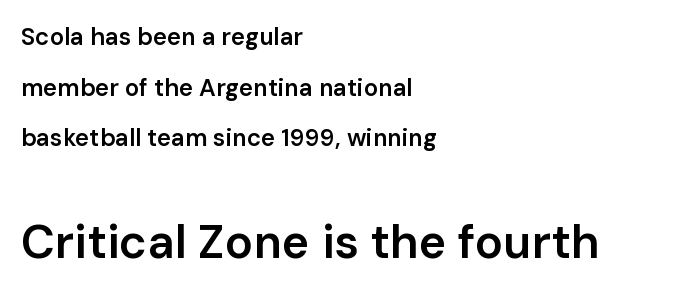
Q: Is the text bold? A: Semi-bold.
Q: Is the text italic (slanted)? A: No, it is upright.
Q: Is the typeface a serif or a sans-serif typeface? A: Sans-serif.
Q: Is the text underlined? A: No.
Q: How is the paragraph aligned? A: Left-aligned.
Q: Is the spacing between letters normal or unusually wide? A: Normal.
Q: Is the spacing between lines tight, normal or loose? A: Loose.
Q: Which block of text is set in a larger size, the first (top) or the second (bottom)? A: The second (bottom) one.
Q: Width (condensed, normal, or wide)? A: Normal.
Q: Stroke contrast? A: Low.
Q: x-height? A: Medium.
Q: Monospaced? A: No.
